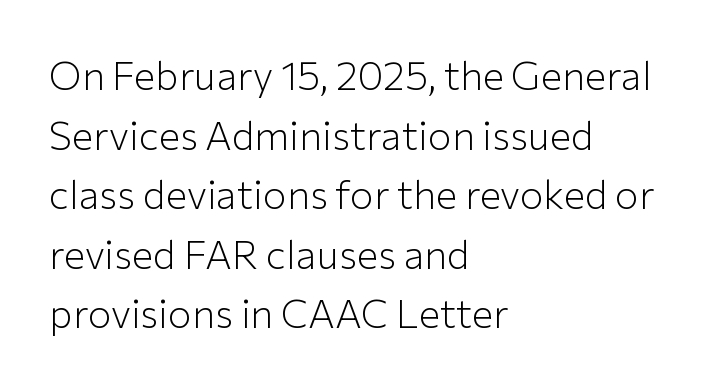
Character widths vary here, with narrow letters taking less room than wide ones. The weight tops out at a normal text grade. The type sits square on the baseline with zero lean. Each word holds together tightly as a unit, with standard inter-letter gaps.
